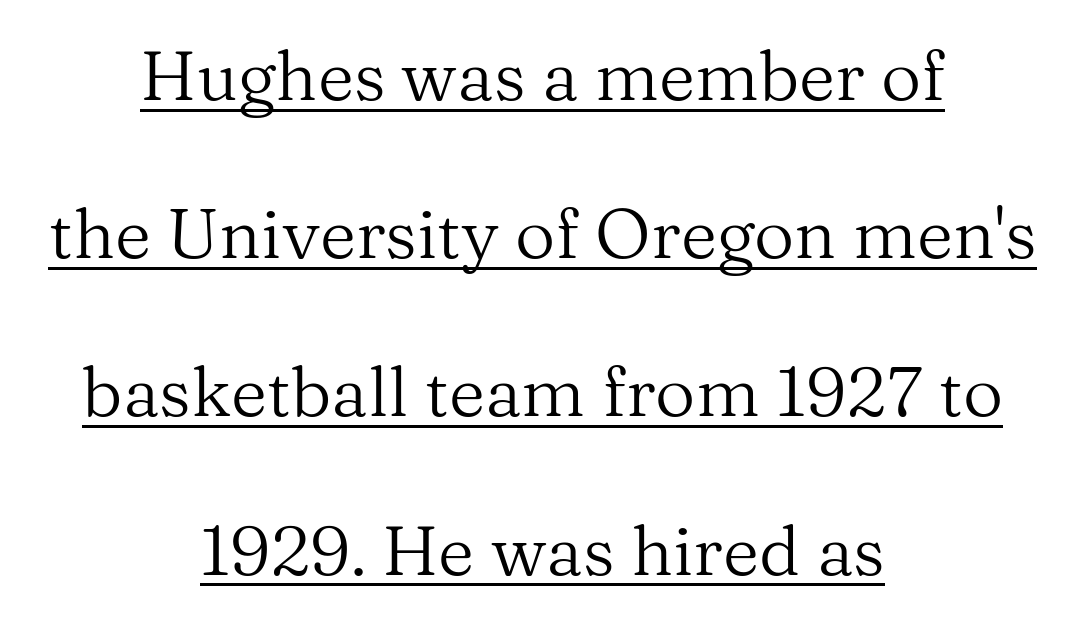
The lines are quadded center. If you measured baseline to baseline, you'd find a long distance. These lines are composed in type with serifs. The font is comparable to plain body text, perhaps lighter. Caption: lettering with a line underneath.
